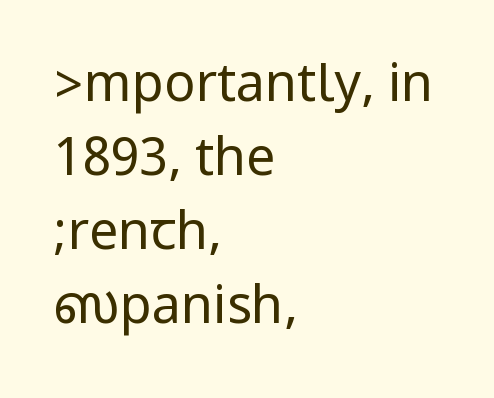
The image shows 52 px regular-weight, condensed sans-serif type, upright; set left-aligned, normal line spacing (1.42x), normal letter spacing, not underlined; low stroke contrast.
